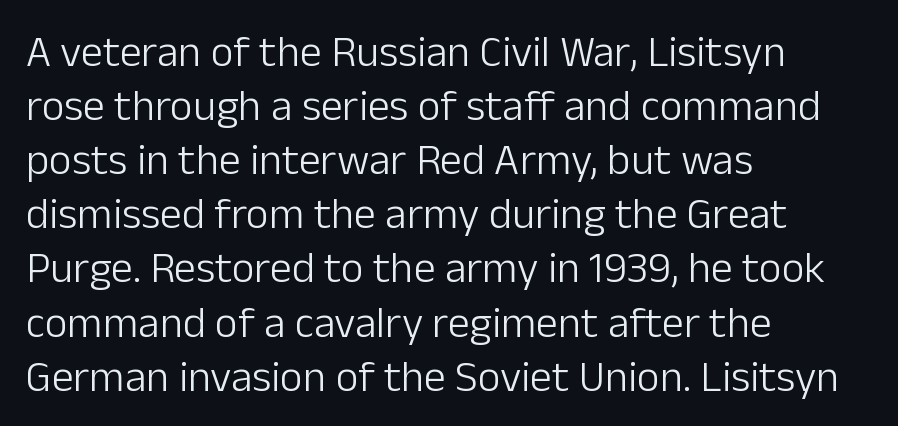
{"serif": "no", "italic": "no", "bold": "no", "weight": "light", "width": "normal", "stroke_contrast": "low", "x_height": "medium", "monospaced": "no", "underline": "no", "align": "left", "line_spacing_ratio": 1.23, "letter_spacing": "normal", "letter_spacing_em": 0.0, "glyph_px": 44}
